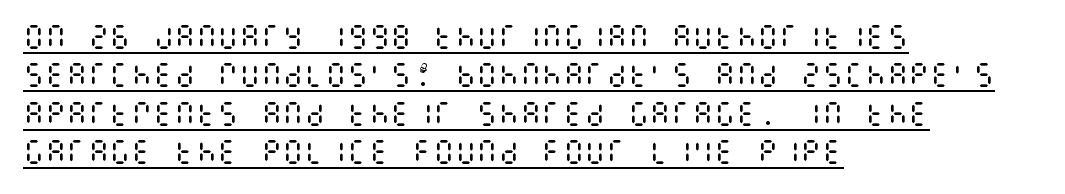
The image shows 27 px text type, upright; set left-aligned, normal line spacing (1.42x), normal letter spacing, underlined.
